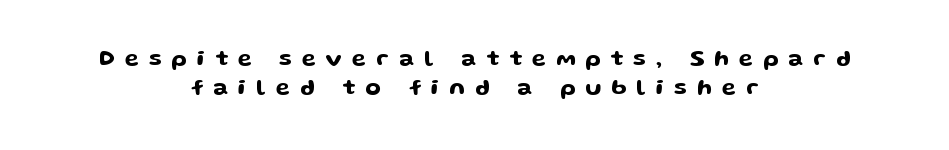
A centered setting, common on invitations and titles, is used for this passage. Notice how the stems are strictly vertical — no italics here. Nobody drew a line under any word here. If you measured baseline to baseline, you'd find a middling distance.
